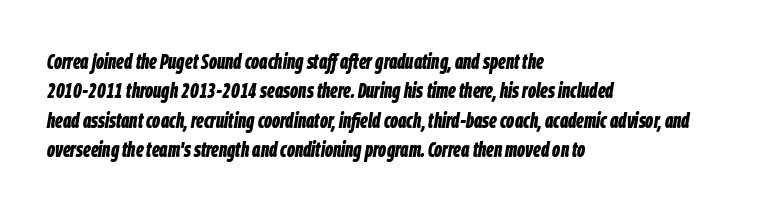
The image shows 22 px bold type, italic (leaning right); set left-aligned, normal line spacing (1.33x), normal letter spacing, not underlined.
